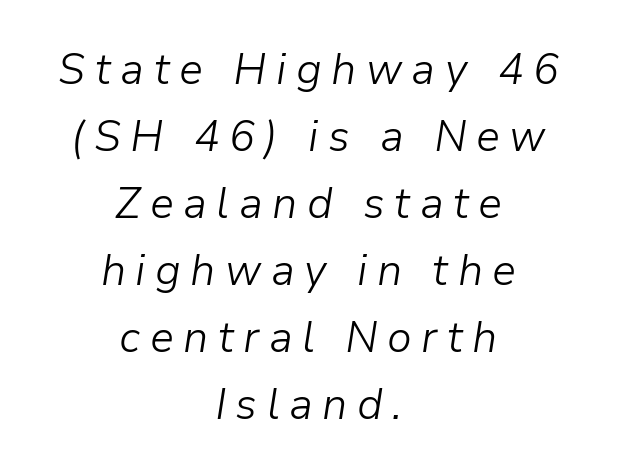
Words float on clear page, feet unadorned. Spacing verdict: proportional, widths tailored to each character. Looking at the ascenders, they clearly lean. Letters have the restrained weight of plain body copy at most. A student would call this center alignment; a typographer would say set centered. The passage shown has open, widely tracked lettering throughout.
